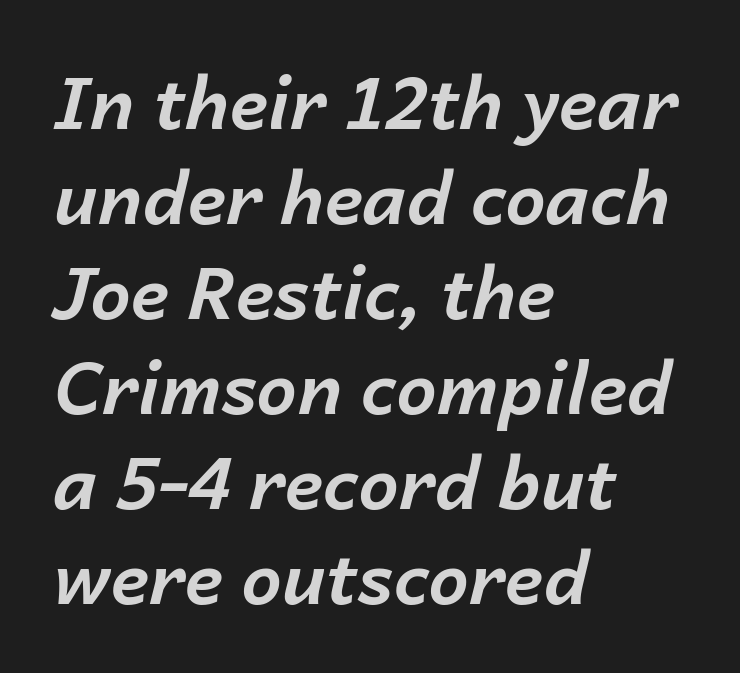
The image shows 72 px bold type, italic (leaning right); set left-aligned, normal line spacing (1.32x), normal letter spacing, not underlined; low stroke contrast and a medium x-height.
